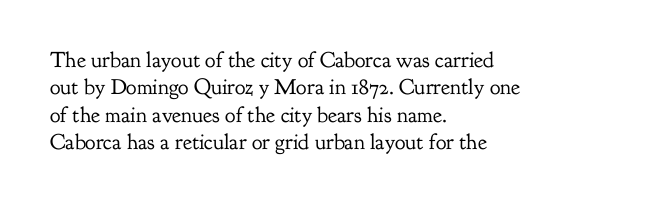
Q: Is the text bold? A: No.
Q: Is the text italic (slanted)? A: No, it is upright.
Q: Is the text underlined? A: No.
Q: How is the paragraph aligned? A: Left-aligned.
Q: Is the spacing between letters normal or unusually wide? A: Normal.
